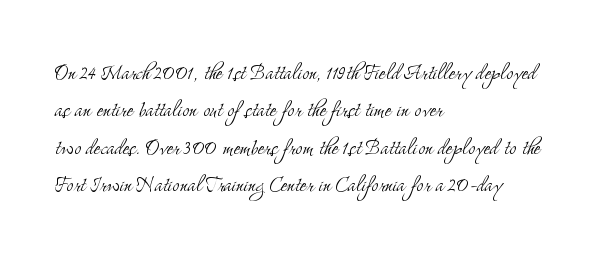
Interline gaps are of average width in this sample. Inter-character spacing is left at the font's built-in metrics. Words float on clear page, feet unadorned. Each line starts at the same left margin while the right side varies.
